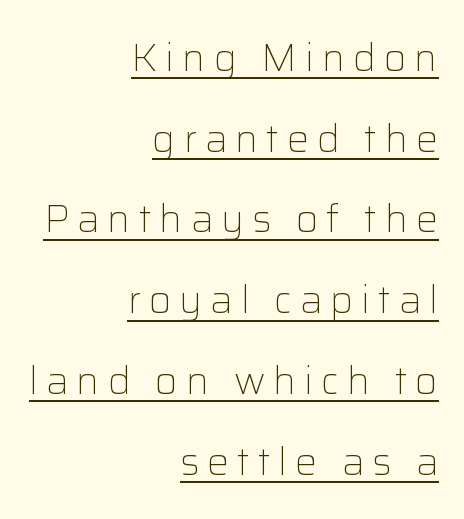
{"serif": "no", "italic": "no", "bold": "no", "weight": "light", "width": "normal", "stroke_contrast": "low", "x_height": "medium", "monospaced": "no", "underline": "yes", "align": "right", "line_spacing": "loose", "line_spacing_ratio": 2.07, "letter_spacing": "wide", "letter_spacing_em": 0.2, "glyph_px": 39}
